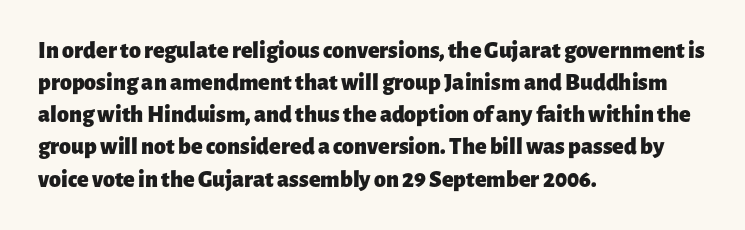
The image shows 24 px bold type, upright; set left-aligned, normal line spacing (1.34x), normal letter spacing, not underlined.
